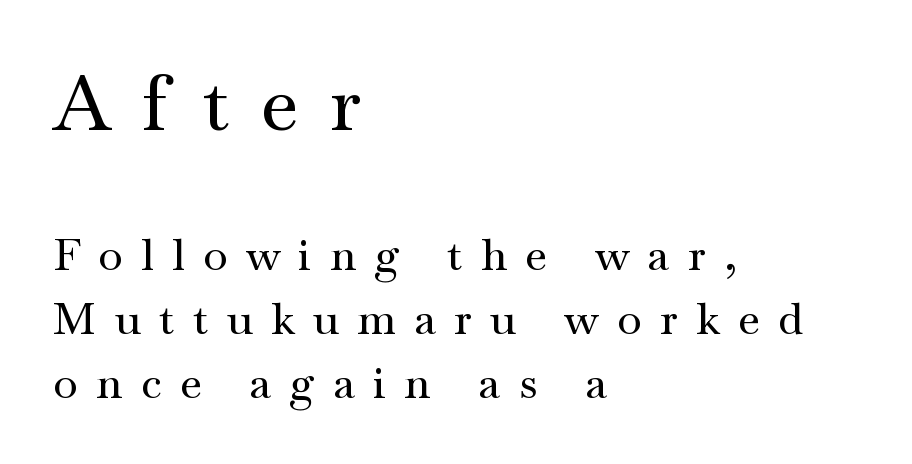
The image shows 77 px wide serif type, upright; set left-aligned, normal line spacing (1.45x), unusually wide letter spacing (+0.42 em), not underlined; the first (top) block is 1.75x larger; medium stroke contrast and a small x-height.
